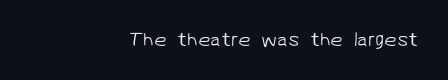
{"bold": "no", "underline": "no", "align": "right", "letter_spacing": "normal", "letter_spacing_em": 0.0, "glyph_px": 20}
